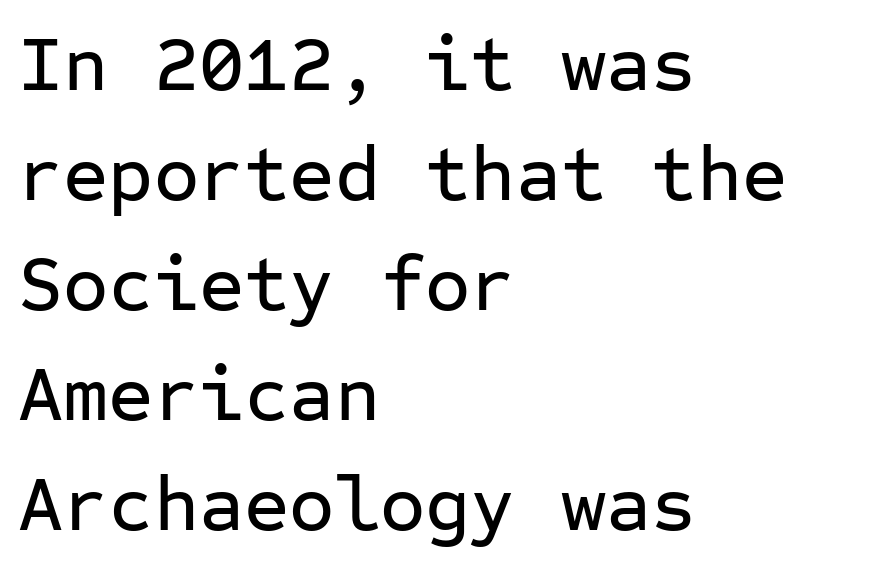
The image shows 78 px sans-serif type, upright, monospaced; set left-aligned, normal line spacing (1.41x), normal letter spacing, not underlined; low stroke contrast and a medium x-height.
